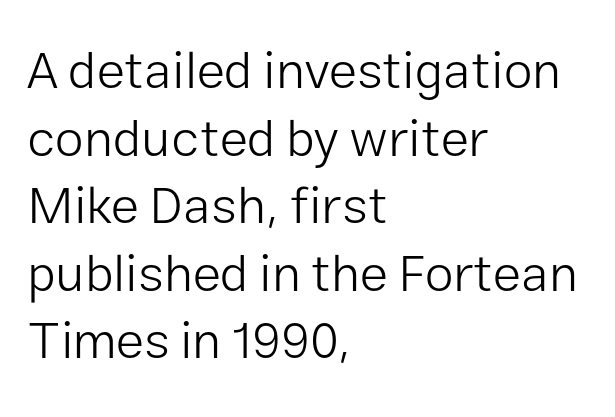
Q: Is the text bold? A: No.
Q: Is the text italic (slanted)? A: No, it is upright.
Q: Is the typeface a serif or a sans-serif typeface? A: Sans-serif.
Q: Is the text underlined? A: No.
Q: How is the paragraph aligned? A: Left-aligned.
Q: Is the spacing between letters normal or unusually wide? A: Normal.
Q: Is the spacing between lines tight, normal or loose? A: Normal.
Q: Width (condensed, normal, or wide)? A: Normal.
Q: Stroke contrast? A: Low.
Q: x-height? A: Medium.
Q: Monospaced? A: No.
